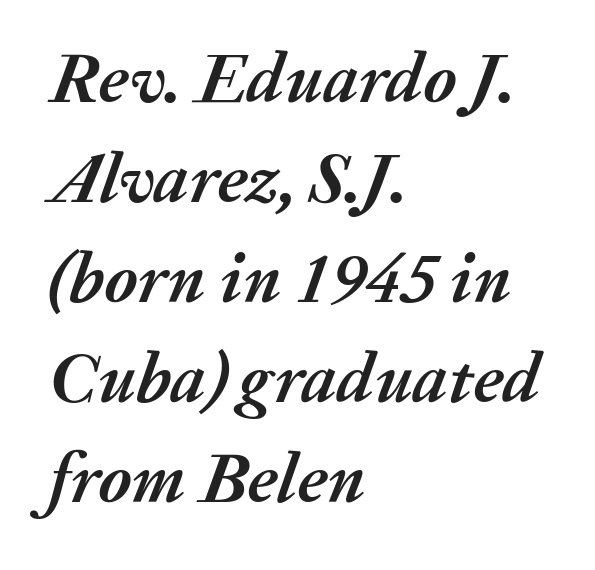
The image shows 70 px semibold type, italic (leaning right); set left-aligned, normal line spacing (1.43x), normal letter spacing, not underlined; medium stroke contrast and a medium x-height.
